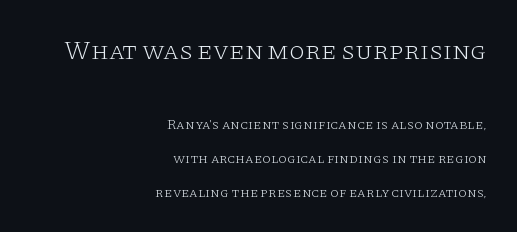
{"italic": "no", "bold": "no", "underline": "no", "align": "right", "line_spacing": "loose", "line_spacing_ratio": 2.41, "letter_spacing": "normal", "letter_spacing_em": 0.0, "larger_block": "first", "size_ratio": 1.86, "glyph_px": 26}
